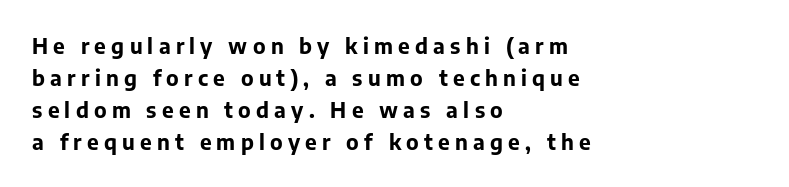
{"italic": "no", "bold": "yes", "underline": "no", "align": "left", "line_spacing": "normal", "line_spacing_ratio": 1.52, "letter_spacing": "wide", "letter_spacing_em": 0.25, "glyph_px": 21}
